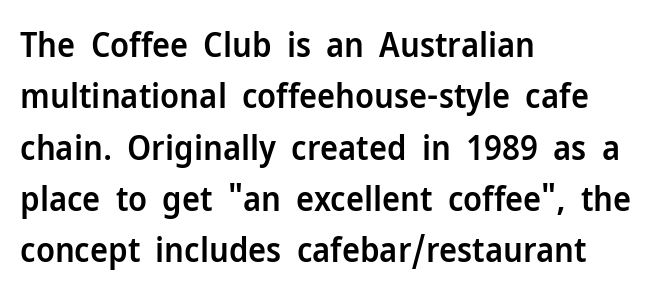
The image shows 34 px semibold sans-serif type, upright; set left-aligned, normal line spacing (1.51x), normal letter spacing, not underlined; low stroke contrast and a medium x-height.
